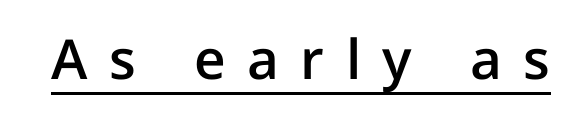
The image shows 55 px semibold sans-serif type, upright; set unusually wide letter spacing (+0.39 em), underlined; low stroke contrast and a medium x-height.
